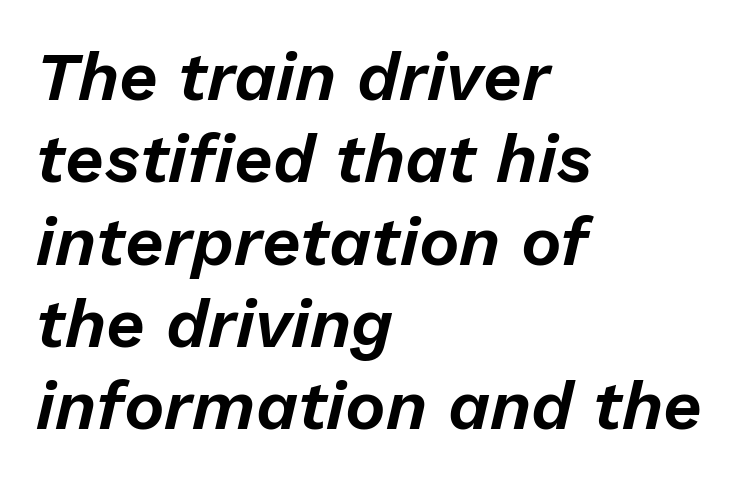
Q: Is the text italic (slanted)? A: Yes, it leans right by about 13 degrees.
Q: Is the text underlined? A: No.
Q: How is the paragraph aligned? A: Left-aligned.
Q: Is the spacing between letters normal or unusually wide? A: Normal.
Q: Width (condensed, normal, or wide)? A: Normal.
Q: Stroke contrast? A: Low.
Q: x-height? A: Medium.
Q: Monospaced? A: No.
